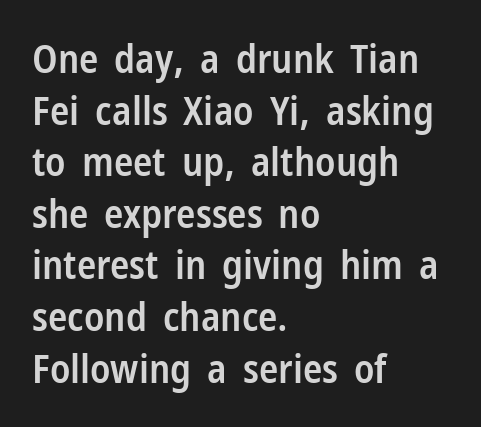
The image shows 40 px semibold, condensed sans-serif type, upright; set left-aligned, normal line spacing (1.29x), normal letter spacing, not underlined; low stroke contrast and a medium x-height.
